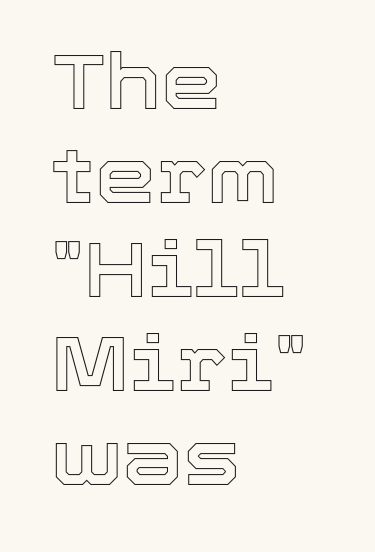
The image shows 77 px text type, upright; set left-aligned, line spacing 1.22x, normal letter spacing, not underlined; a medium x-height.
